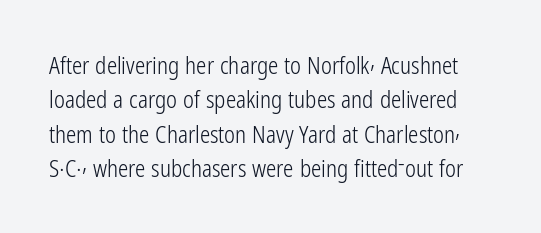
The image shows 23 px text type, upright; set normal line spacing (1.49x), normal letter spacing, not underlined.
